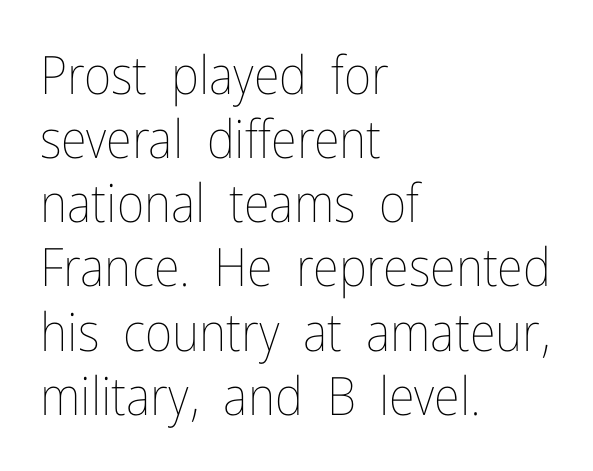
The image shows 53 px thin, condensed type, upright; set left-aligned, line spacing 1.21x, normal letter spacing, not underlined; low stroke contrast and a medium x-height.
